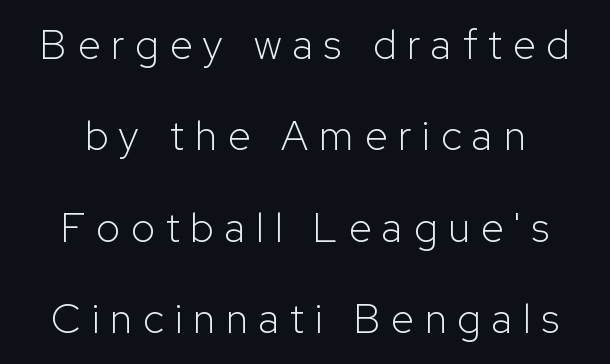
Q: Is the text bold? A: No.
Q: Is the text italic (slanted)? A: No, it is upright.
Q: Is the typeface a serif or a sans-serif typeface? A: Sans-serif.
Q: Is the text underlined? A: No.
Q: How is the paragraph aligned? A: Centered.
Q: Is the spacing between letters normal or unusually wide? A: Unusually wide.
Q: Is the spacing between lines tight, normal or loose? A: Loose.
Q: Width (condensed, normal, or wide)? A: Normal.
Q: Stroke contrast? A: Low.
Q: x-height? A: Medium.
Q: Monospaced? A: No.
